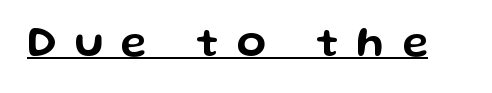
The image shows 43 px wide sans-serif type, upright; set unusually wide letter spacing (+0.42 em), underlined; low stroke contrast and a medium x-height.
